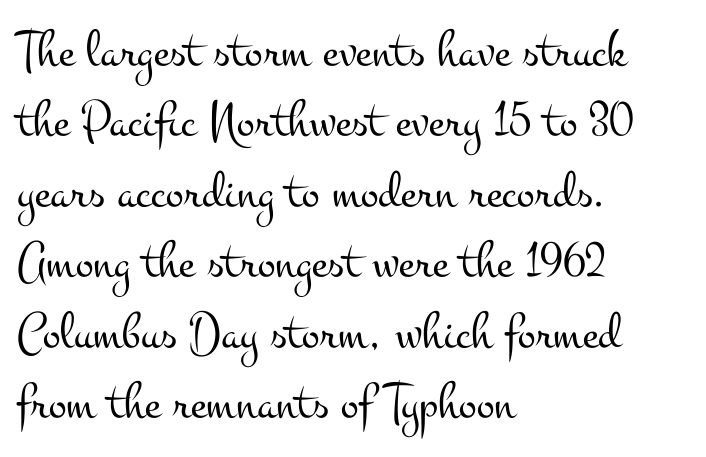
The passage shown is not bold in any degree. The font family rendered here belongs to the serif group. A typesetter would call this zero additional tracking. Leftover space on each line is placed entirely after the last word. Any mark beneath the type? The region is blank.
